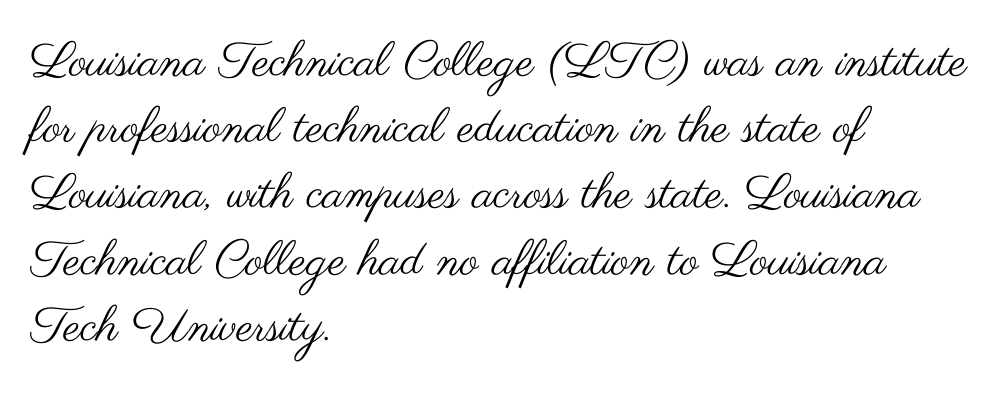
Q: Is the text bold? A: No.
Q: Is the text italic (slanted)? A: Yes.
Q: Is the typeface a serif or a sans-serif typeface? A: Sans-serif.
Q: Is the text underlined? A: No.
Q: How is the paragraph aligned? A: Left-aligned.
Q: Is the spacing between letters normal or unusually wide? A: Normal.
Q: Is the spacing between lines tight, normal or loose? A: Normal.
Q: Width (condensed, normal, or wide)? A: Wide.
Q: Stroke contrast? A: Medium.
Q: x-height? A: Small.
Q: Monospaced? A: No.
